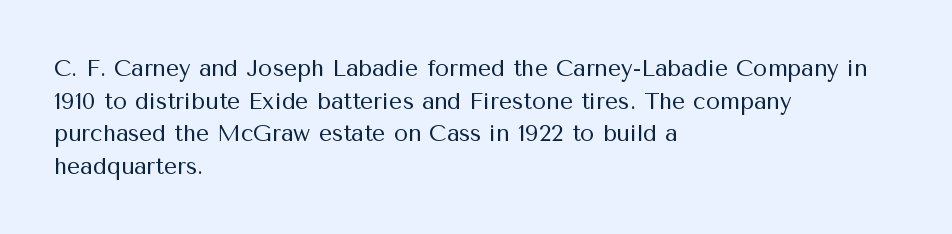
Q: Is the text bold? A: No.
Q: Is the text italic (slanted)? A: No, it is upright.
Q: Is the text underlined? A: No.
Q: How is the paragraph aligned? A: Left-aligned.
Q: Is the spacing between letters normal or unusually wide? A: Normal.
Q: Is the spacing between lines tight, normal or loose? A: Normal.
